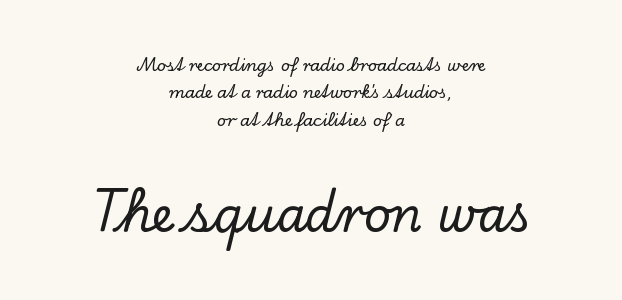
The image shows 47 px serif type; set centered, line spacing 1.71x, normal letter spacing, not underlined; the second (bottom) block is 2.94x larger; low stroke contrast and a small x-height.
